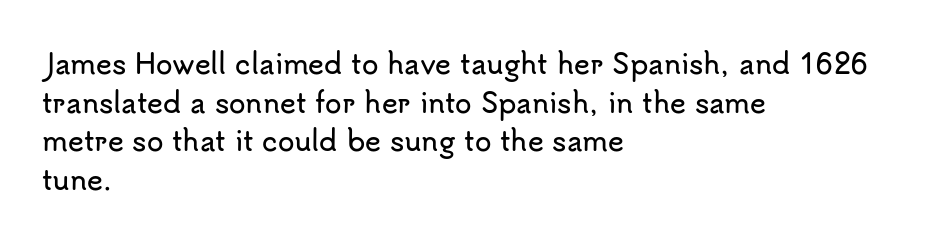
Tracking value appears to be zero — textbook default spacing. The font's upright variant was chosen for this text. Alignment: flush left. Rows of type keep a routine distance in the vertical direction. This rendering features lettering with no underline.
